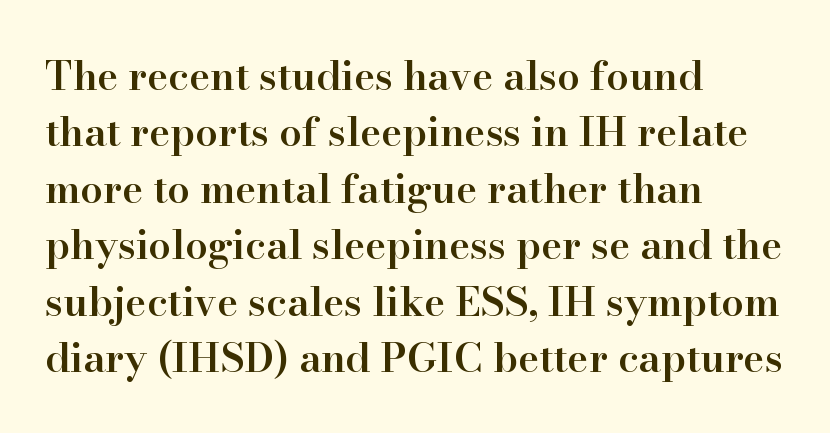
{"serif": "yes", "italic": "no", "bold": "semi", "weight": "semibold", "width": "normal", "stroke_contrast": "high", "x_height": "small", "monospaced": "no", "underline": "no", "align": "left", "line_spacing": "normal", "line_spacing_ratio": 1.41, "letter_spacing": "normal", "letter_spacing_em": 0.0, "glyph_px": 40}
